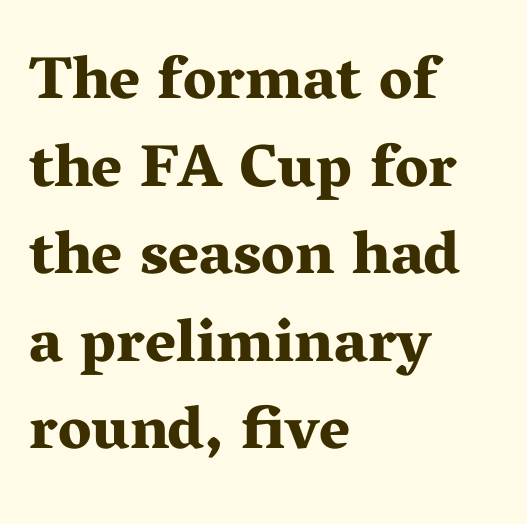
Check under the words: just untouched page. A typesetter would label this face a serif. Does extra space separate the letters? No, they use regular spacing. When letters stand straight like this, we call the style roman or upright.
